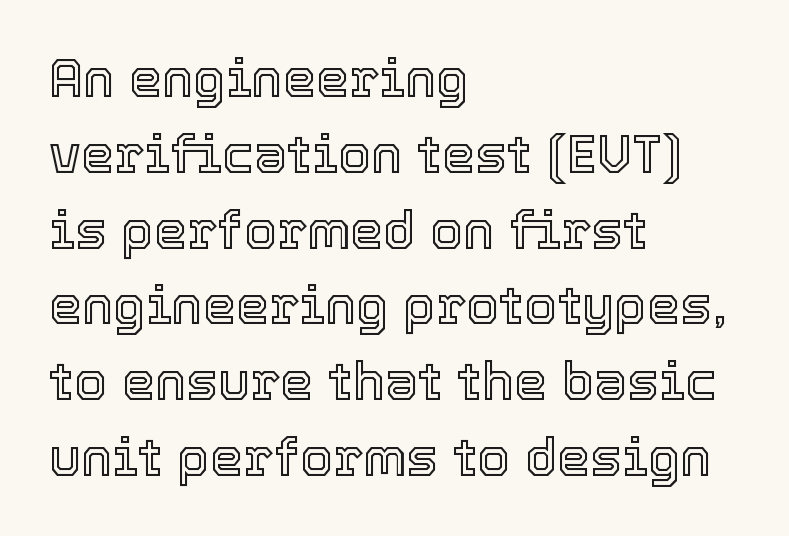
The line texture is even and compact thanks to regular tracking. A normal amount of white space separates one row of letters from the next. Is this a fixed-width face? No — the glyphs have proportional, varying widths. Italic: no, the glyphs are upright roman. The ragged edge is on the right, which tells us the setting is flush left.
